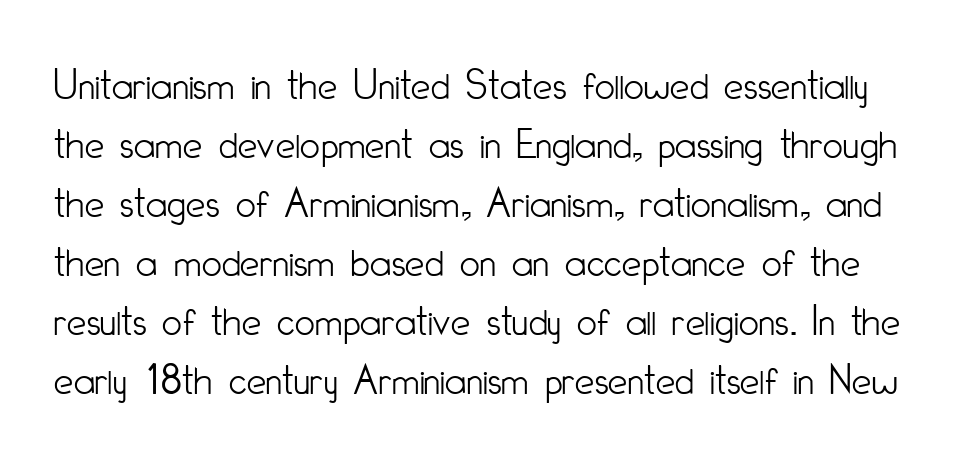
Q: Is the text bold? A: No.
Q: Is the text italic (slanted)? A: No, it is upright.
Q: Is the typeface a serif or a sans-serif typeface? A: Sans-serif.
Q: Is the text underlined? A: No.
Q: Is the spacing between letters normal or unusually wide? A: Normal.
Q: Is the spacing between lines tight, normal or loose? A: Normal.
Q: Width (condensed, normal, or wide)? A: Condensed.
Q: Stroke contrast? A: Low.
Q: x-height? A: Small.
Q: Monospaced? A: No.
